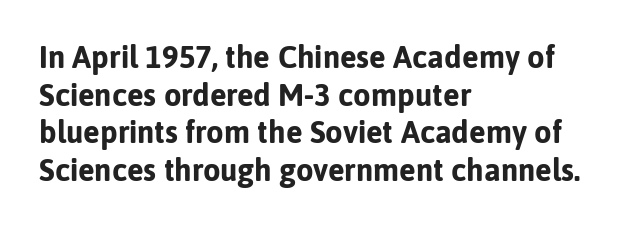
{"serif": "no", "italic": "no", "bold": "yes", "weight": "bold", "width": "normal", "stroke_contrast": "low", "x_height": "medium", "monospaced": "no", "underline": "no", "align": "left", "line_spacing_ratio": 1.21, "letter_spacing": "normal", "letter_spacing_em": 0.0, "glyph_px": 31}
